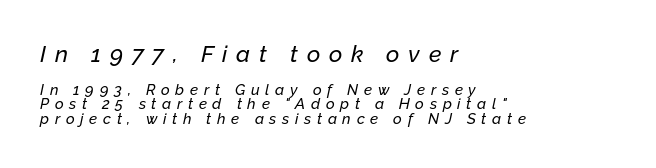
Looking at the ascenders, they clearly lean. Any mark beneath the type? The region is blank. Tracking here is generous; glyphs stand well apart from one another. Reading top to bottom, the characters get smaller at the block break.
